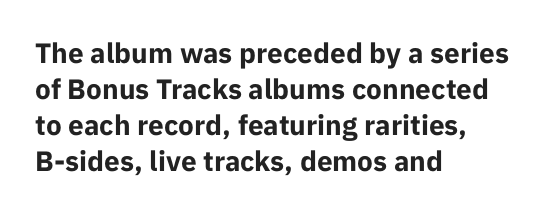
A student would call this left alignment; a typographer would say flush left, rag right. Caption: bold face, heavy strokes. Nope, not italic — everything's standing straight. Compared with typical paragraphs, the rows here are spaced about the same. Type style note: lacks serifs. Bare-footed words on every line.
